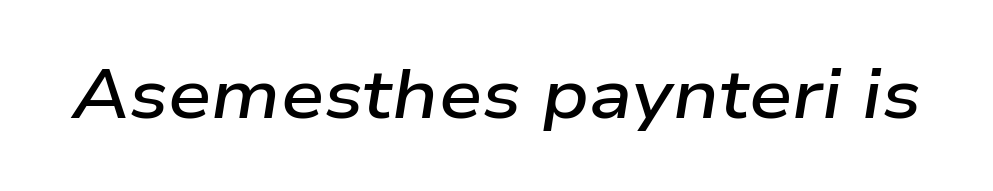
Q: Is the text bold? A: Semi-bold.
Q: Is the text italic (slanted)? A: Yes, it leans right by about 9 degrees.
Q: Is the text underlined? A: No.
Q: Is the spacing between letters normal or unusually wide? A: Normal.
Q: Width (condensed, normal, or wide)? A: Wide.
Q: Stroke contrast? A: Low.
Q: x-height? A: Medium.
Q: Monospaced? A: No.
